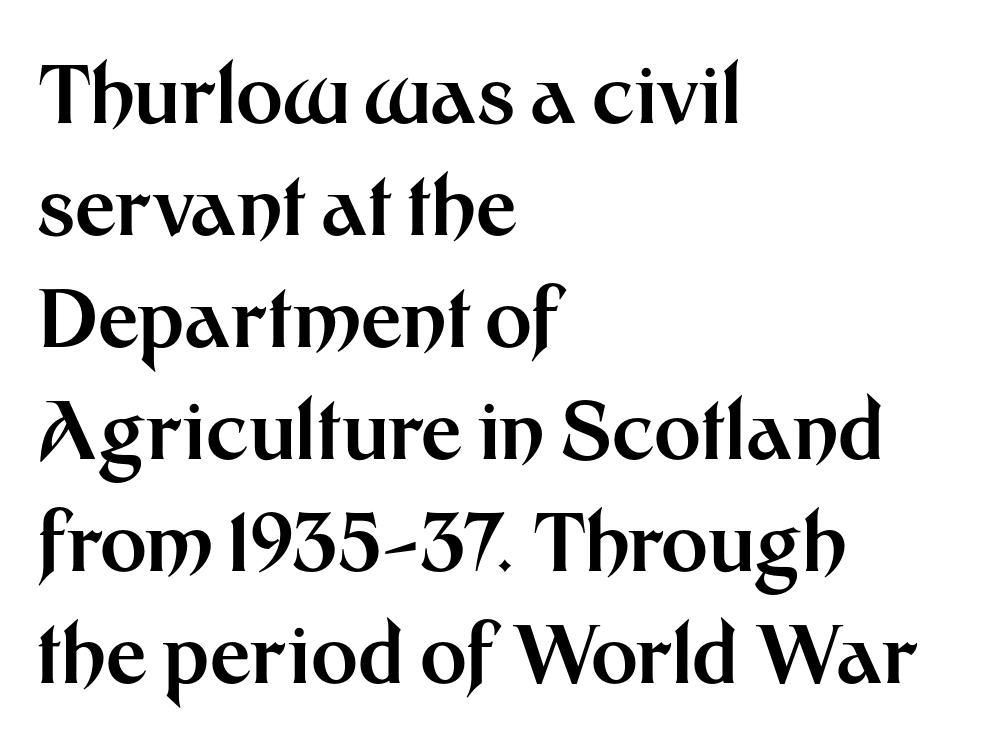
A normal amount of white space separates one row of letters from the next. A full-strength bold gives these letters their thick strokes. The compositor pushed each line to the left boundary. Characters follow at the spacing the type designer built in. Serifs: no, the terminals of the letterforms are clean. Tall strokes in this sample are plumb rather than angled.
